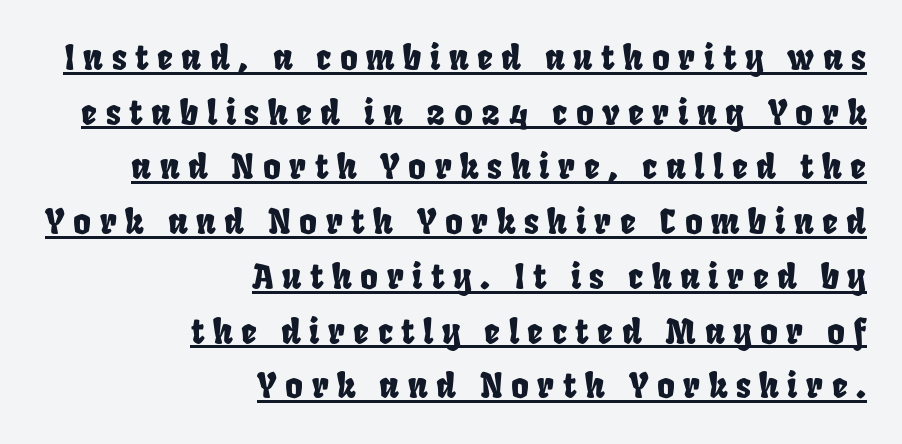
{"serif": "no", "width": "condensed", "stroke_contrast": "low", "x_height": "large", "monospaced": "no", "underline": "yes", "align": "right", "line_spacing": "normal", "line_spacing_ratio": 1.61, "letter_spacing": "wide", "letter_spacing_em": 0.25, "glyph_px": 34}
